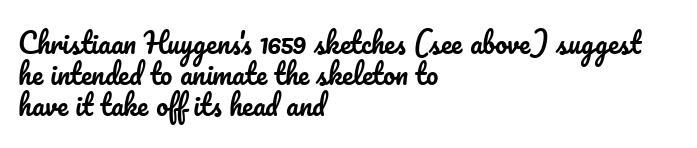
The image shows 27 px text type; set left-aligned, tight line spacing (1.15x), normal letter spacing, not underlined.
